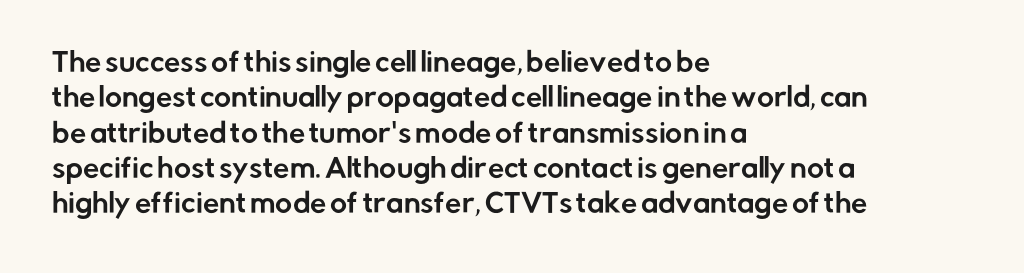
{"italic": "no", "underline": "no", "align": "left", "line_spacing": "normal", "line_spacing_ratio": 1.36, "letter_spacing": "normal", "letter_spacing_em": 0.0, "glyph_px": 26}
